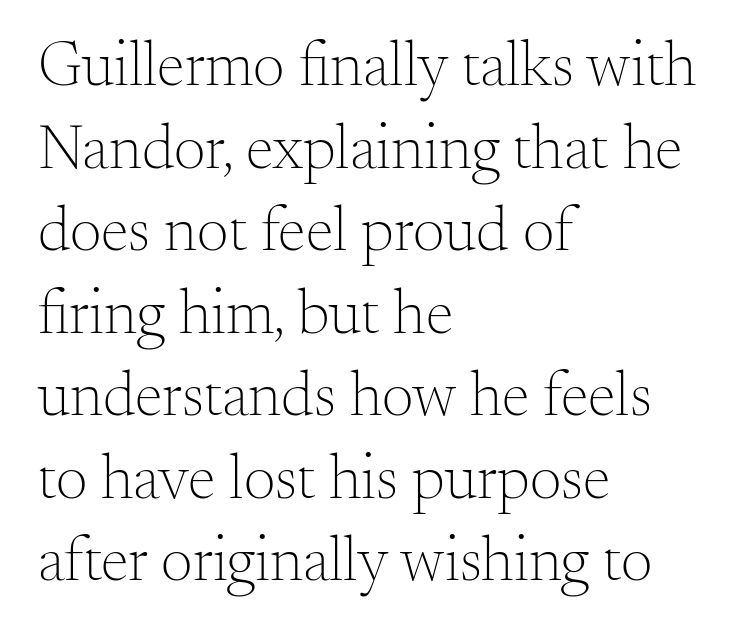
The image shows 63 px light serif type, upright; set left-aligned, normal line spacing (1.31x), normal letter spacing, not underlined; medium stroke contrast and a small x-height.
